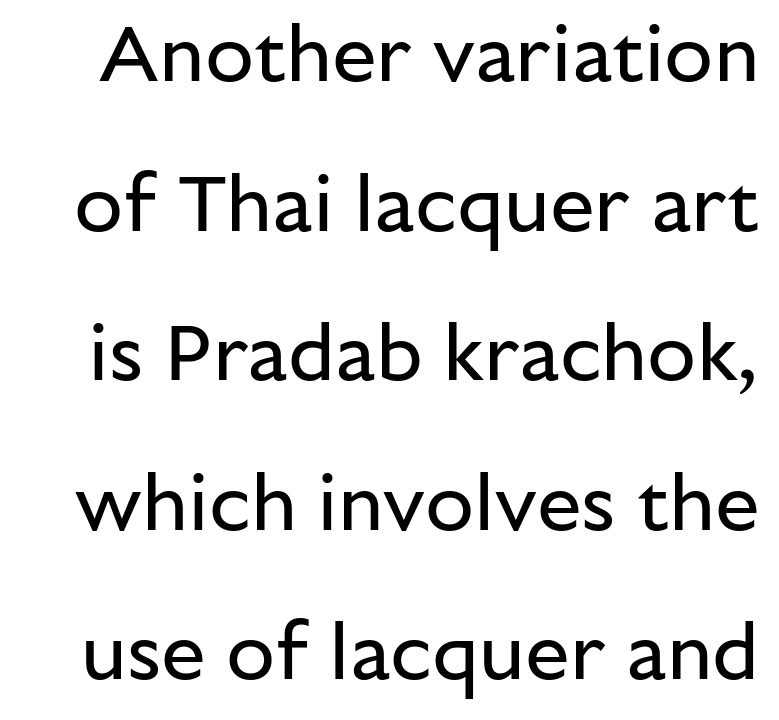
{"serif": "no", "italic": "no", "bold": "no", "weight": "regular", "width": "normal", "stroke_contrast": "low", "x_height": "medium", "monospaced": "no", "underline": "no", "line_spacing_ratio": 1.87, "letter_spacing": "normal", "letter_spacing_em": 0.0, "glyph_px": 80}
